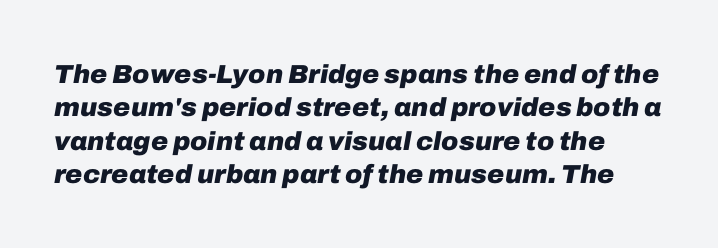
Lines of text with bare space underneath. These lines carry a lot of weight — the face is fully bold. The rendering applies a slant to the glyphs. Letter spacing: default. Horizontal bands of white between lines are of average thickness.
